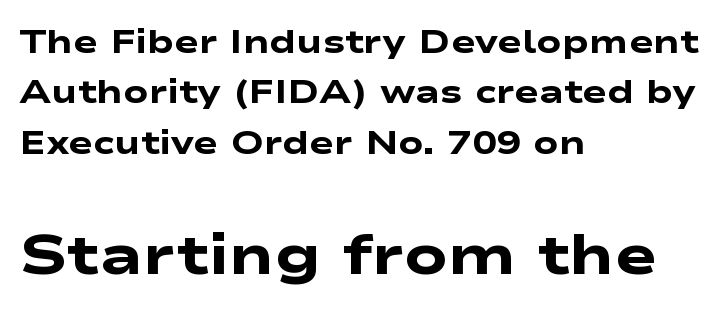
I'd call this a sans setting — the letters go barefoot. The words here are not underlined. If you measured baseline to baseline, you'd find a middling distance. Each word holds together tightly as a unit, with standard inter-letter gaps.
